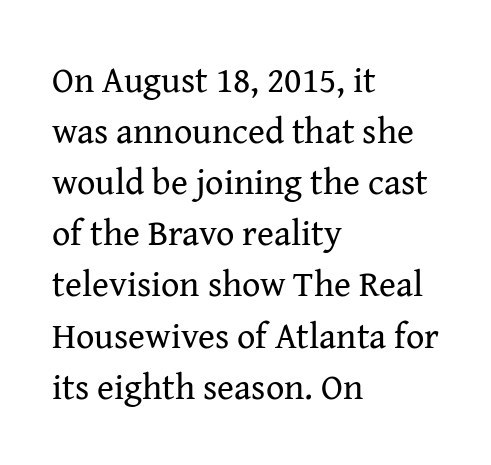
{"serif": "yes", "italic": "no", "bold": "no", "weight": "regular", "width": "normal", "stroke_contrast": "medium", "x_height": "medium", "monospaced": "no", "underline": "no", "align": "left", "line_spacing": "normal", "line_spacing_ratio": 1.42, "letter_spacing": "normal", "letter_spacing_em": 0.0, "glyph_px": 36}
